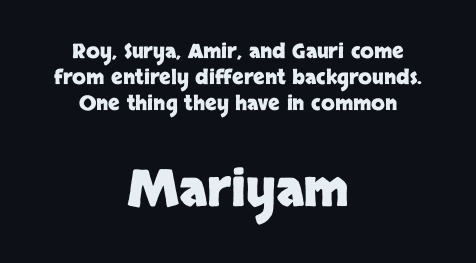
Style check: upright. Nothing unusual about the tracking: characters are spaced as the font intends. The typeface chosen for these lines omits serifs. Unmarked baselines from the first word to the last.
